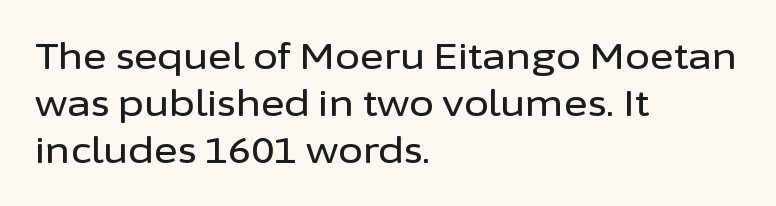
Q: Is the text italic (slanted)? A: No, it is upright.
Q: Is the typeface a serif or a sans-serif typeface? A: Sans-serif.
Q: Is the text underlined? A: No.
Q: How is the paragraph aligned? A: Left-aligned.
Q: Is the spacing between letters normal or unusually wide? A: Normal.
Q: Is the spacing between lines tight, normal or loose? A: Normal.
Q: Width (condensed, normal, or wide)? A: Normal.
Q: Stroke contrast? A: Low.
Q: x-height? A: Medium.
Q: Monospaced? A: No.
